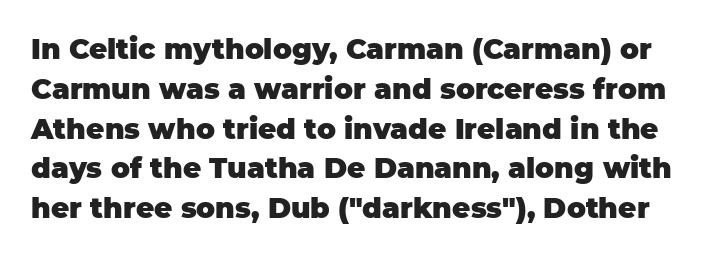
{"serif": "no", "italic": "no", "bold": "yes", "weight": "heavy", "width": "normal", "stroke_contrast": "low", "x_height": "large", "monospaced": "no", "underline": "no", "line_spacing": "normal", "line_spacing_ratio": 1.42, "letter_spacing": "normal", "letter_spacing_em": 0.0, "glyph_px": 28}
